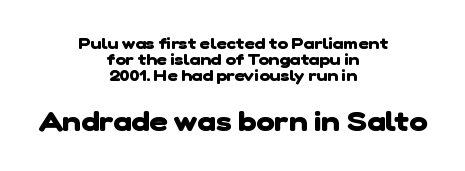
The image shows 28 px heavy sans-serif type; set centered, tight line spacing (0.99x), normal letter spacing, not underlined; the second (bottom) block is 1.75x larger; low stroke contrast and a medium x-height.
